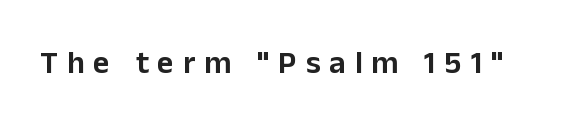
The image shows 32 px sans-serif type, upright; set unusually wide letter spacing (+0.28 em), not underlined; low stroke contrast and a medium x-height.
